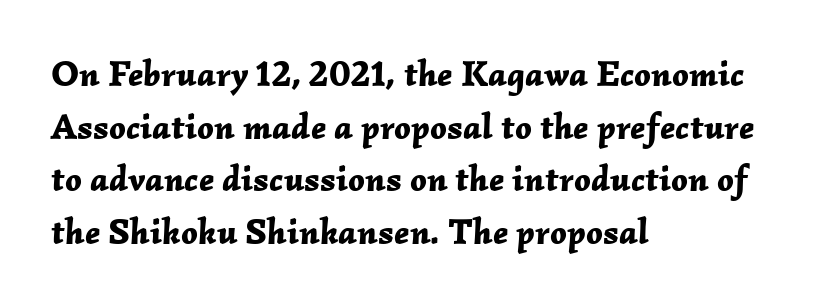
{"italic": "yes", "lean": "right", "slant_degrees": 2, "bold": "yes", "weight": "bold", "width": "normal", "stroke_contrast": "low", "x_height": "medium", "monospaced": "no", "underline": "no", "align": "left", "line_spacing": "normal", "line_spacing_ratio": 1.46, "letter_spacing": "normal", "letter_spacing_em": 0.0, "glyph_px": 36}
